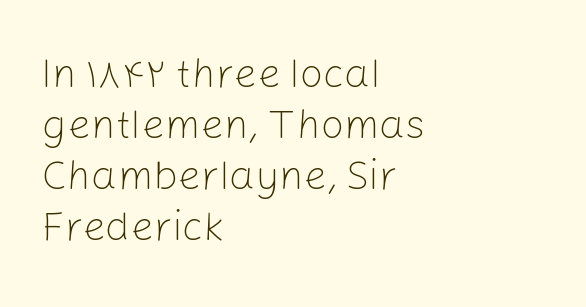
{"serif": "no", "italic": "no", "bold": "no", "weight": "light", "width": "normal", "stroke_contrast": "low", "x_height": "medium", "monospaced": "no", "underline": "no", "align": "left", "line_spacing_ratio": 1.24, "letter_spacing": "normal", "letter_spacing_em": 0.0, "glyph_px": 41}
